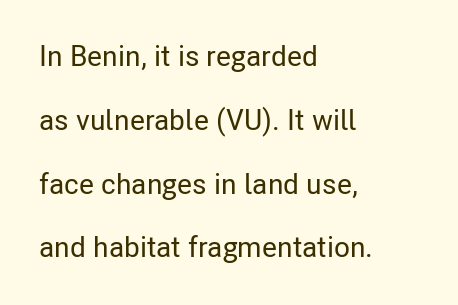
The image shows 29 px condensed sans-serif type, upright; set left-aligned, loose line spacing (2.2x), normal letter spacing, not underlined; low stroke contrast and a medium x-height.
